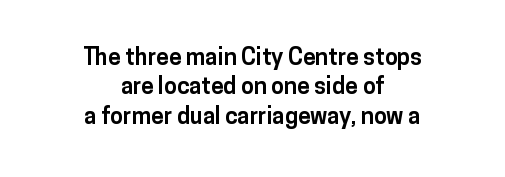
The image shows 23 px bold type, upright; set centered, normal line spacing (1.28x), normal letter spacing, not underlined.
